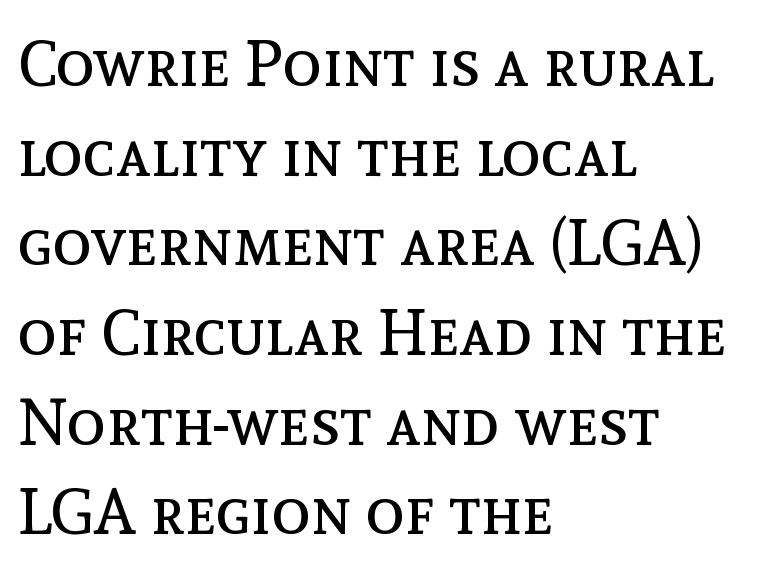
In terms of letterspacing, this is plain default setting. It's the straight-up-and-down kind of type. Notice how descenders clear the ascenders below comfortably — that's standard leading. The space beneath each line is pristine and unruled. This rendering uses left alignment, leaving the right contour irregular.
